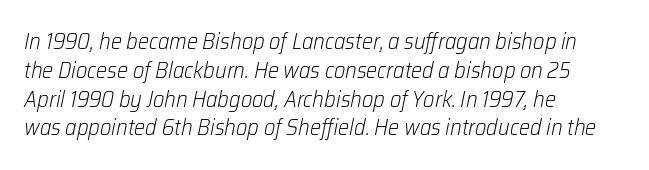
Notice how the passage keeps a crisp vertical edge on the left only. Is this a heavy cut? Hardly; it is regular or lighter. The space beneath each line is pristine and unruled. Evenly set lines give the paragraph a standard silhouette.
